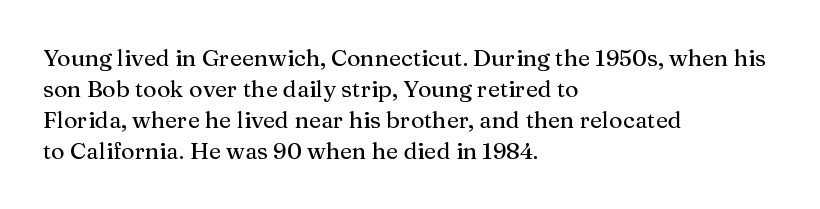
The designer left line spacing at the default. Glance below the letters and you will spot only blank space. The letters sit at their default tracking, neither squeezed nor spread. If you drew a line through each stem, it would be perfectly vertical. The compositor pushed each line to the left boundary.
